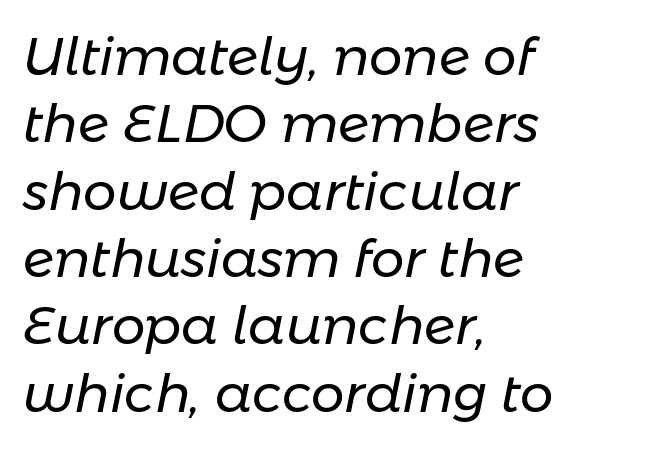
{"italic": "yes", "lean": "right", "slant_degrees": 11, "bold": "no", "weight": "regular", "width": "normal", "stroke_contrast": "low", "x_height": "medium", "monospaced": "no", "underline": "no", "align": "left", "line_spacing": "normal", "line_spacing_ratio": 1.27, "letter_spacing": "normal", "letter_spacing_em": 0.0, "glyph_px": 53}
